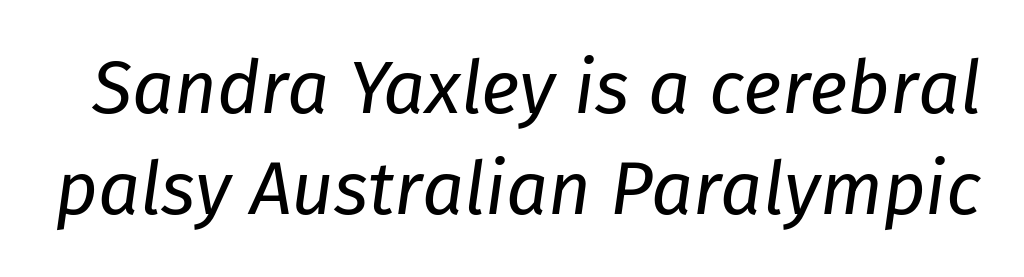
{"italic": "yes", "lean": "right", "slant_degrees": 8, "bold": "no", "weight": "regular", "width": "normal", "stroke_contrast": "low", "x_height": "medium", "monospaced": "no", "underline": "no", "line_spacing": "normal", "line_spacing_ratio": 1.36, "letter_spacing": "normal", "letter_spacing_em": 0.0, "glyph_px": 74}
